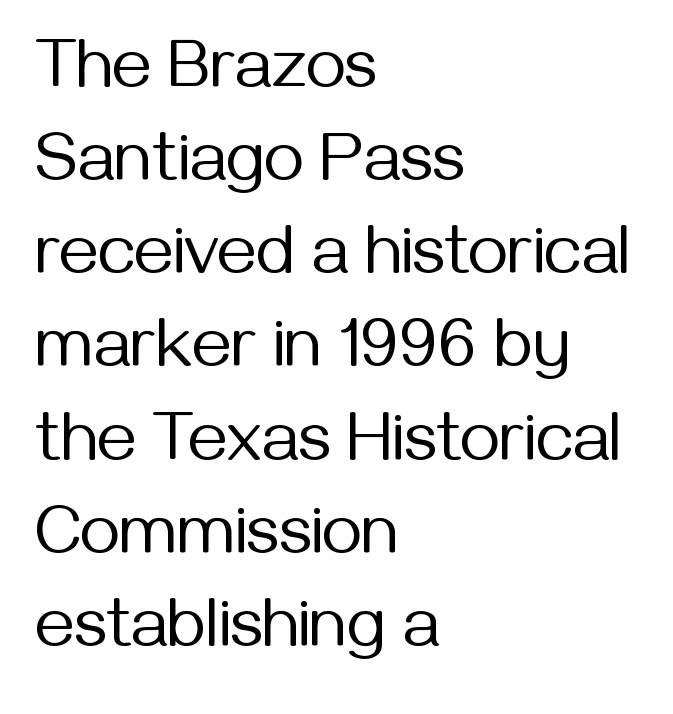
A typesetter would mark this as roman, not italic. This block has exactly the height ordinary leading produces. These lines are rendered in a variable-pitch font. Every row of glyphs begins at an identical x-position on the left.
